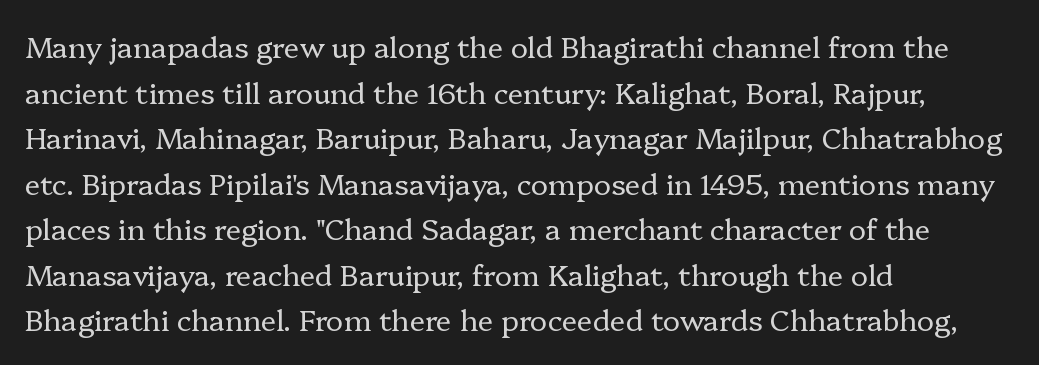
Each stroke keeps to a modest, everyday thickness or less. Proportional: the letters do not fall into vertical columns. Designer's note — italics off, roman on. Line starts are locked; line ends wander. A typesetter would label this face a serif.
